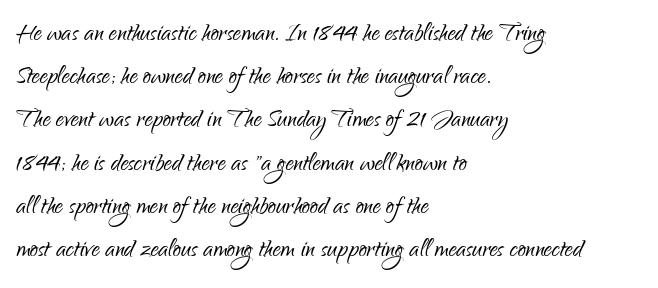
The image shows 32 px light, condensed sans-serif type; set left-aligned, normal line spacing (1.35x), normal letter spacing, not underlined; low stroke contrast and a small x-height.
